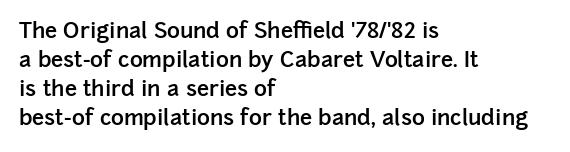
The image shows 22 px text type, upright; set left-aligned, normal line spacing (1.32x), normal letter spacing, not underlined.
